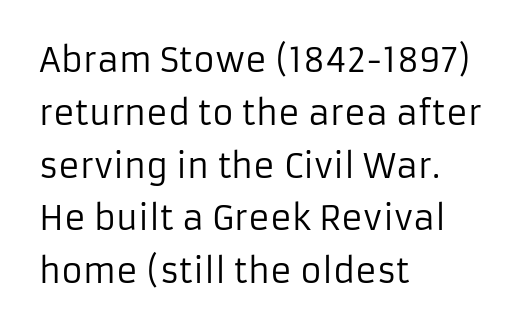
The image shows 33 px regular-weight sans-serif type, upright; set left-aligned, normal line spacing (1.6x), normal letter spacing, not underlined; low stroke contrast and a medium x-height.
